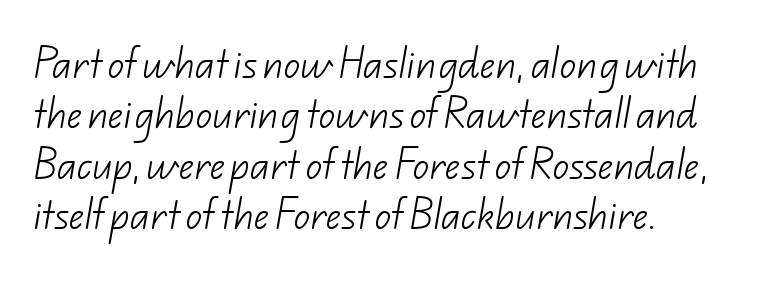
Q: Is the text bold? A: No.
Q: Is the typeface a serif or a sans-serif typeface? A: Sans-serif.
Q: Is the text underlined? A: No.
Q: How is the paragraph aligned? A: Left-aligned.
Q: Is the spacing between letters normal or unusually wide? A: Normal.
Q: Is the spacing between lines tight, normal or loose? A: Normal.
Q: Width (condensed, normal, or wide)? A: Normal.
Q: Stroke contrast? A: Low.
Q: x-height? A: Small.
Q: Monospaced? A: No.
